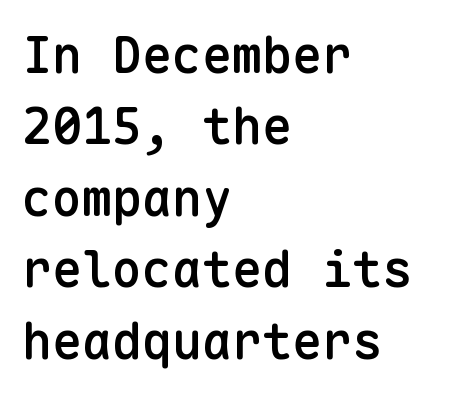
Q: Is the text bold? A: Semi-bold.
Q: Is the text italic (slanted)? A: No, it is upright.
Q: Is the typeface a serif or a sans-serif typeface? A: Sans-serif.
Q: Is the text underlined? A: No.
Q: How is the paragraph aligned? A: Left-aligned.
Q: Is the spacing between letters normal or unusually wide? A: Normal.
Q: Is the spacing between lines tight, normal or loose? A: Normal.
Q: Width (condensed, normal, or wide)? A: Normal.
Q: Stroke contrast? A: Low.
Q: x-height? A: Medium.
Q: Monospaced? A: Yes.
